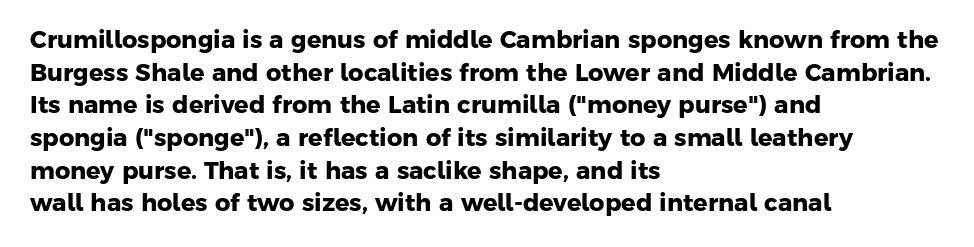
Q: Is the text bold? A: Yes.
Q: Is the text underlined? A: No.
Q: How is the paragraph aligned? A: Left-aligned.
Q: Is the spacing between letters normal or unusually wide? A: Normal.
Q: Is the spacing between lines tight, normal or loose? A: Normal.
